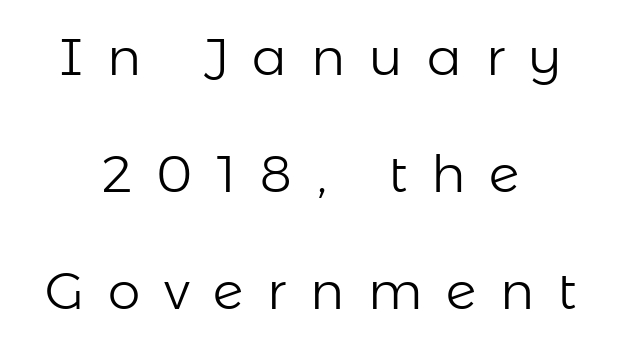
{"serif": "no", "italic": "no", "bold": "no", "weight": "light", "width": "normal", "stroke_contrast": "low", "x_height": "medium", "monospaced": "no", "underline": "no", "align": "center", "line_spacing": "loose", "line_spacing_ratio": 2.25, "letter_spacing": "wide", "letter_spacing_em": 0.46, "glyph_px": 52}
